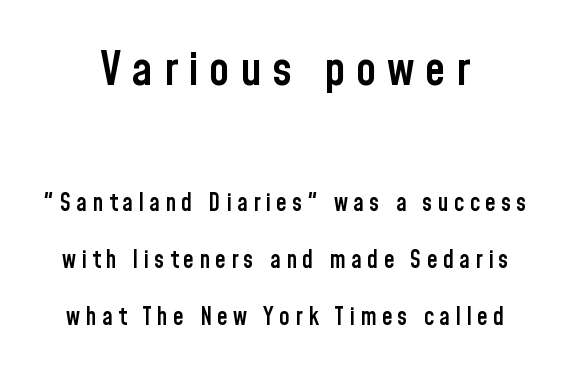
Clear beneath every line of the passage. The designer gave the opening block more size than the closing block. Notice how the passage keeps no hard edge, just a central spine. Designer's note — italics off, roman on. The rendering uses natural spacing where letterforms have individual widths. Regarding leading, the lines here are spaced well apart.
